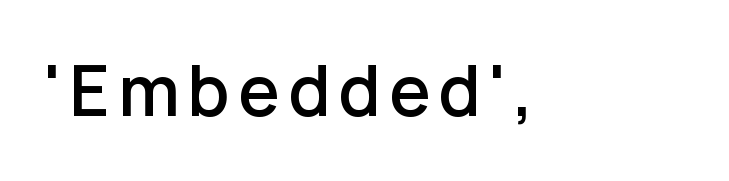
A bit beefed up — I'd call it semibold rather than bold. In terms of posture, this sample is upright. A typesetter would label this face a sans. The face used here is proportionally spaced, like ordinary book or web type. The zone under the glyphs is completely vacant.
